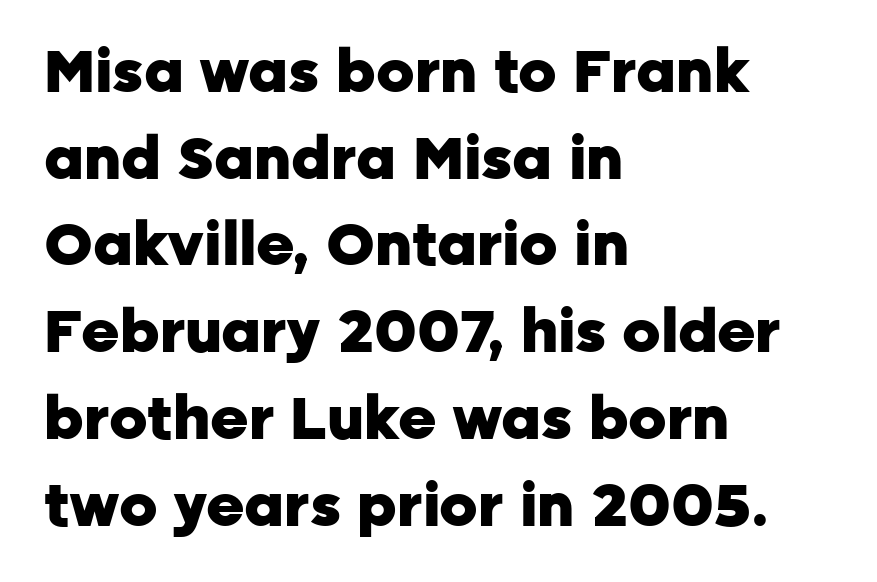
Q: Is the text bold? A: Yes.
Q: Is the text italic (slanted)? A: No, it is upright.
Q: Is the typeface a serif or a sans-serif typeface? A: Sans-serif.
Q: Is the text underlined? A: No.
Q: How is the paragraph aligned? A: Left-aligned.
Q: Is the spacing between letters normal or unusually wide? A: Normal.
Q: Is the spacing between lines tight, normal or loose? A: Normal.
Q: Width (condensed, normal, or wide)? A: Normal.
Q: Stroke contrast? A: Low.
Q: x-height? A: Medium.
Q: Monospaced? A: No.
